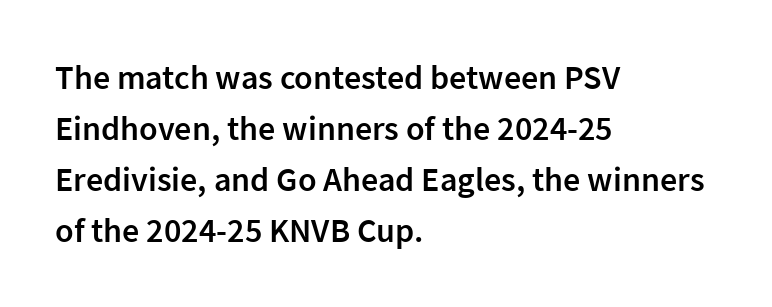
The image shows 34 px semibold sans-serif type, upright; set left-aligned, normal line spacing (1.5x), normal letter spacing, not underlined; low stroke contrast and a medium x-height.
